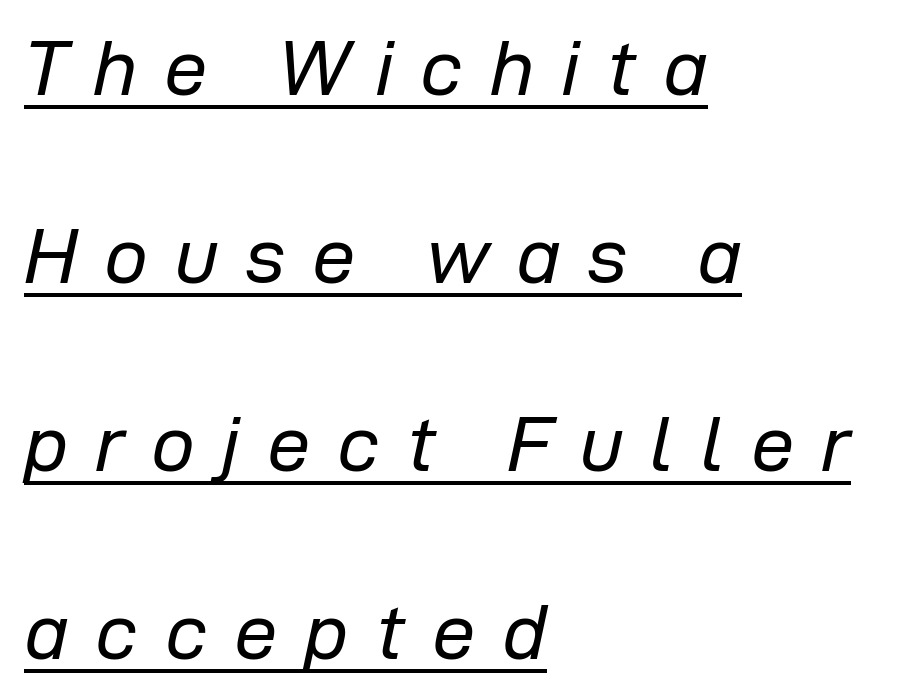
The image shows 78 px regular-weight type, italic (leaning right); set left-aligned, loose line spacing (2.41x), unusually wide letter spacing (+0.34 em), underlined; low stroke contrast and a medium x-height.
